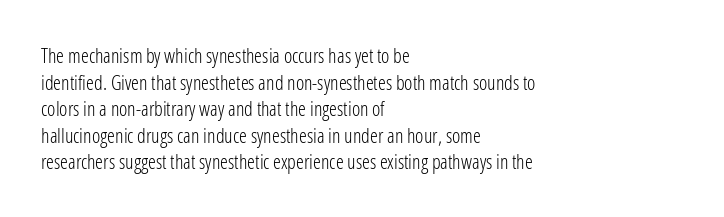
{"italic": "no", "bold": "no", "underline": "no", "align": "left", "line_spacing": "normal", "line_spacing_ratio": 1.33, "letter_spacing": "normal", "letter_spacing_em": 0.0, "glyph_px": 20}
